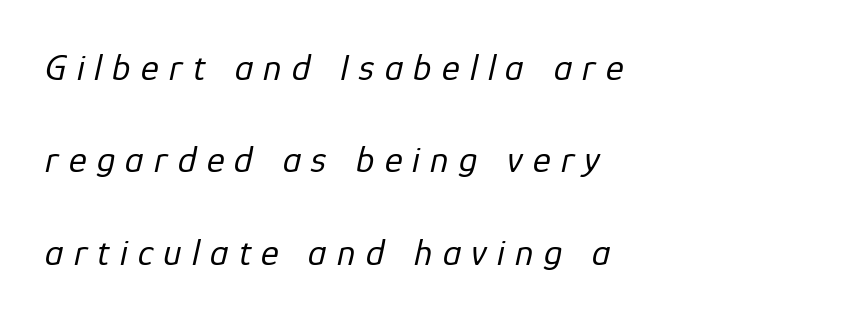
No extra ink here — the face is not bold. Varying glyph widths throughout — classic text-font behaviour. Compared with typical paragraphs, the rows here are farther apart. All the whitespace from short lines collects on the right. There is plenty of visible air inserted between adjacent glyphs. Slanted lettering throughout.
